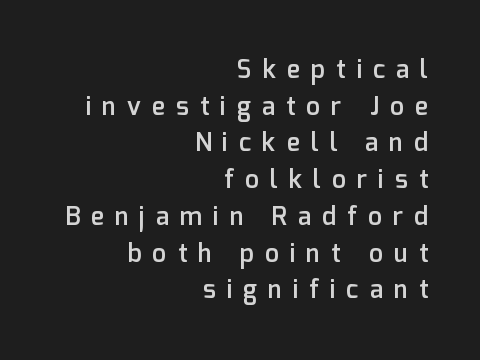
The gap between lines stays unmarked. Is the type bold? Partly — it's a semibold, heavier than regular but not fully bold. Rendered with straight, roman letterforms. Leftover space on each line is placed entirely before the opening word.
